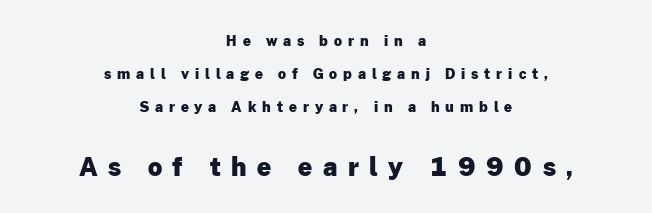
The lines are spread far apart with generous leading. The line texture is sparse and dotted thanks to wide tracking. Underline: absent. Plenty of ink on the page — the face is bold.
